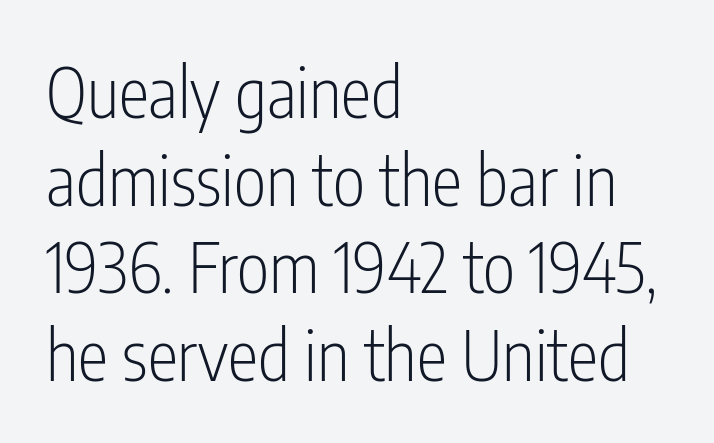
The image shows 69 px light, condensed sans-serif type, upright; set left-aligned, normal line spacing (1.27x), normal letter spacing, not underlined; low stroke contrast and a medium x-height.
